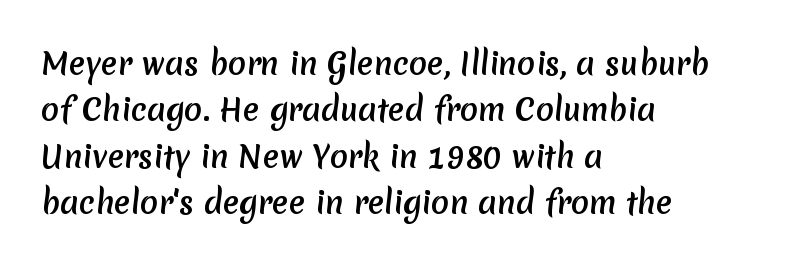
Q: Is the typeface a serif or a sans-serif typeface? A: Sans-serif.
Q: Is the text underlined? A: No.
Q: How is the paragraph aligned? A: Left-aligned.
Q: Is the spacing between letters normal or unusually wide? A: Normal.
Q: Is the spacing between lines tight, normal or loose? A: Normal.
Q: Width (condensed, normal, or wide)? A: Normal.
Q: Stroke contrast? A: Medium.
Q: x-height? A: Medium.
Q: Monospaced? A: No.
